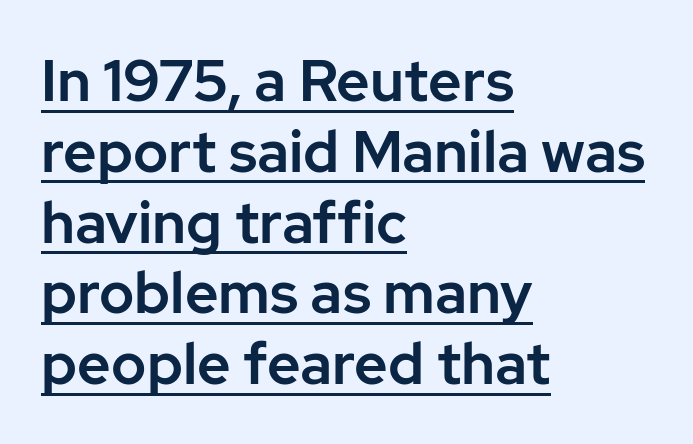
Q: Is the text italic (slanted)? A: No, it is upright.
Q: Is the typeface a serif or a sans-serif typeface? A: Sans-serif.
Q: Is the text underlined? A: Yes.
Q: How is the paragraph aligned? A: Left-aligned.
Q: Is the spacing between letters normal or unusually wide? A: Normal.
Q: Width (condensed, normal, or wide)? A: Normal.
Q: Stroke contrast? A: Low.
Q: x-height? A: Medium.
Q: Monospaced? A: No.
